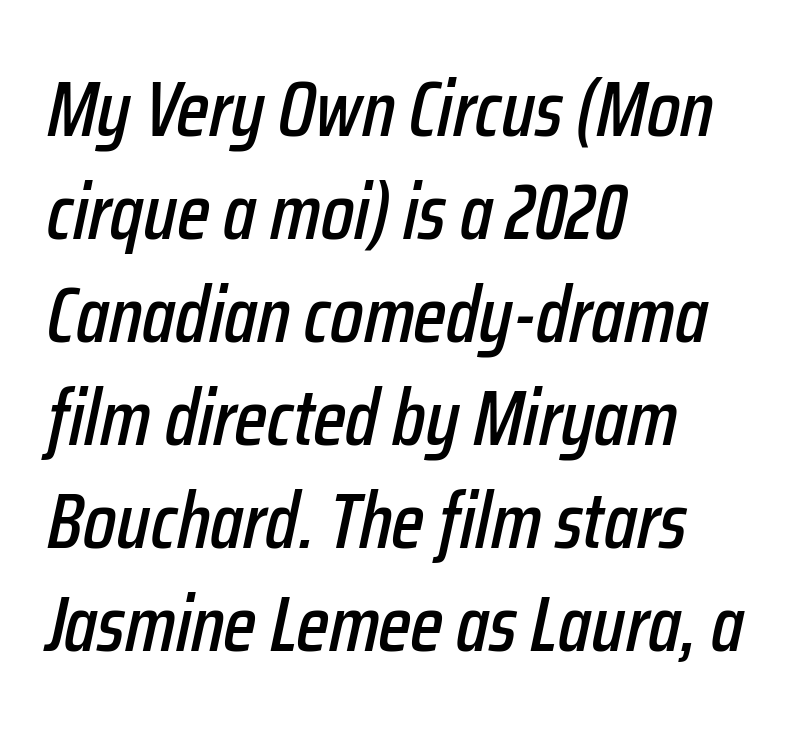
{"italic": "yes", "lean": "right", "slant_degrees": 12, "width": "condensed", "stroke_contrast": "low", "x_height": "medium", "monospaced": "no", "underline": "no", "align": "left", "line_spacing": "normal", "line_spacing_ratio": 1.32, "letter_spacing": "normal", "letter_spacing_em": 0.0, "glyph_px": 78}
